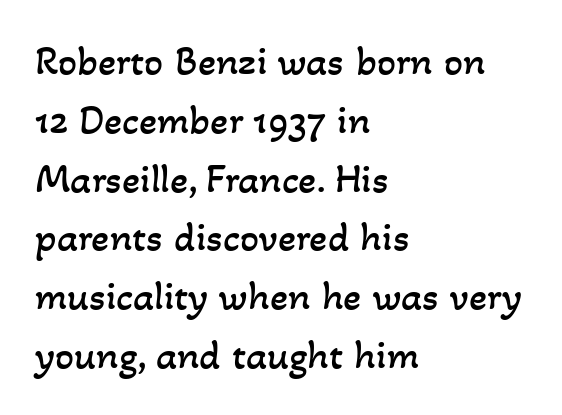
The image shows 42 px regular-weight type; set left-aligned, normal line spacing (1.4x), normal letter spacing, not underlined; low stroke contrast and a small x-height.
